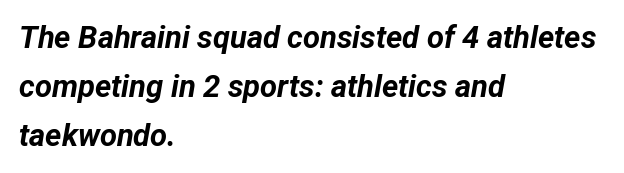
{"italic": "yes", "lean": "right", "slant_degrees": 12, "bold": "yes", "weight": "bold", "width": "normal", "stroke_contrast": "low", "x_height": "medium", "monospaced": "no", "underline": "no", "align": "left", "line_spacing": "normal", "line_spacing_ratio": 1.58, "letter_spacing": "normal", "letter_spacing_em": 0.0, "glyph_px": 31}
